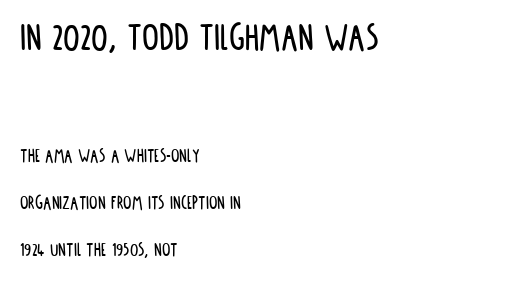
The image shows 42 px condensed sans-serif type, upright; set left-aligned, loose line spacing (2.23x), normal letter spacing, not underlined; the first (top) block is 2.0x larger; low stroke contrast and a large x-height.
